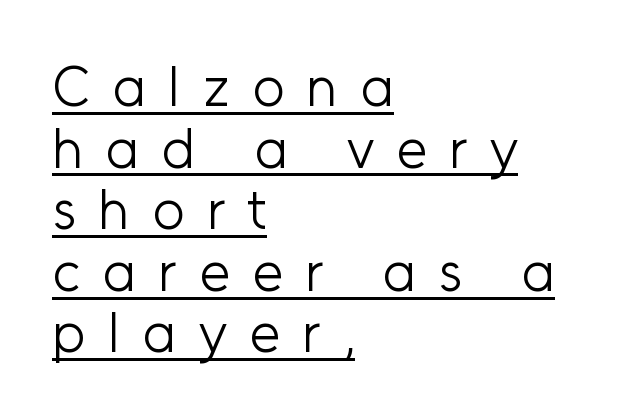
Q: Is the text bold? A: No.
Q: Is the text italic (slanted)? A: No, it is upright.
Q: Is the typeface a serif or a sans-serif typeface? A: Sans-serif.
Q: Is the text underlined? A: Yes.
Q: How is the paragraph aligned? A: Left-aligned.
Q: Is the spacing between letters normal or unusually wide? A: Unusually wide.
Q: Is the spacing between lines tight, normal or loose? A: Tight.
Q: Width (condensed, normal, or wide)? A: Normal.
Q: Stroke contrast? A: Low.
Q: x-height? A: Medium.
Q: Monospaced? A: No.
